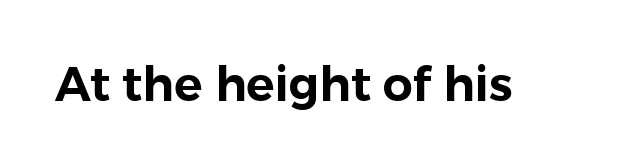
Q: Is the text italic (slanted)? A: No, it is upright.
Q: Is the typeface a serif or a sans-serif typeface? A: Sans-serif.
Q: Is the text underlined? A: No.
Q: Is the spacing between letters normal or unusually wide? A: Normal.
Q: Width (condensed, normal, or wide)? A: Normal.
Q: Stroke contrast? A: Low.
Q: x-height? A: Medium.
Q: Monospaced? A: No.
